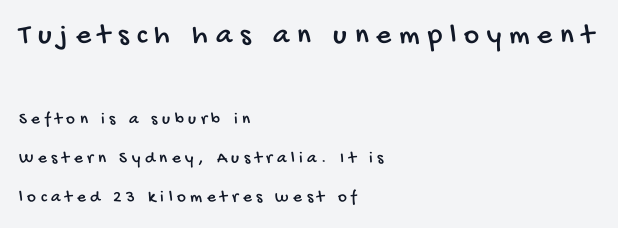
Q: Is the typeface a serif or a sans-serif typeface? A: Sans-serif.
Q: Is the text underlined? A: No.
Q: How is the paragraph aligned? A: Left-aligned.
Q: Is the spacing between letters normal or unusually wide? A: Unusually wide.
Q: Is the spacing between lines tight, normal or loose? A: Loose.
Q: Which block of text is set in a larger size, the first (top) or the second (bottom)? A: The first (top) one.
Q: Width (condensed, normal, or wide)? A: Condensed.
Q: Stroke contrast? A: Low.
Q: x-height? A: Large.
Q: Monospaced? A: No.
